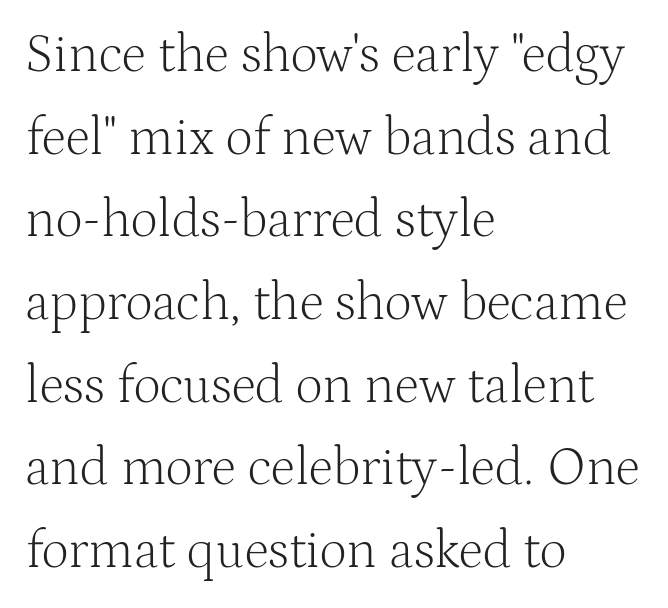
{"serif": "yes", "italic": "no", "bold": "no", "weight": "light", "width": "normal", "stroke_contrast": "medium", "x_height": "medium", "monospaced": "no", "underline": "no", "align": "left", "line_spacing": "normal", "line_spacing_ratio": 1.56, "letter_spacing": "normal", "letter_spacing_em": 0.0, "glyph_px": 53}
